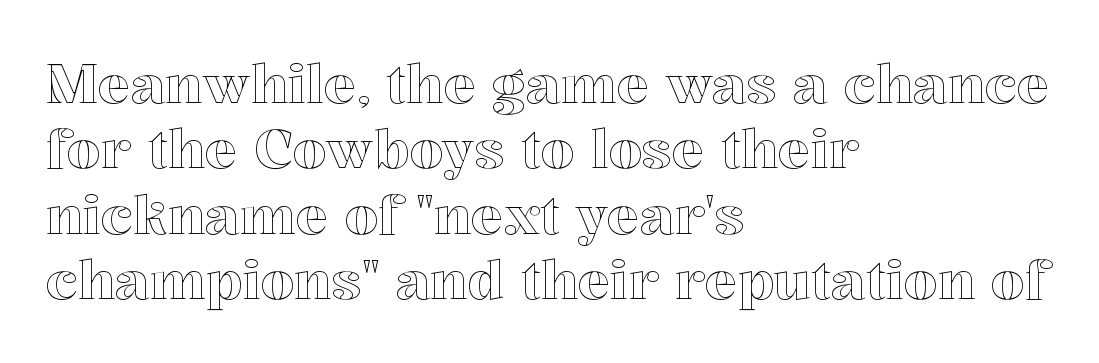
The image shows 54 px text type, upright; set left-aligned, line spacing 1.21x, normal letter spacing, not underlined; a medium x-height.
